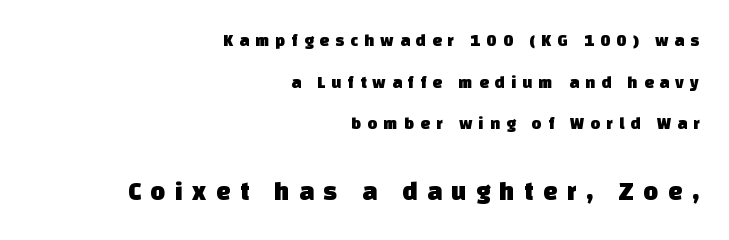
Q: Is the text underlined? A: No.
Q: How is the paragraph aligned? A: Right-aligned.
Q: Is the spacing between letters normal or unusually wide? A: Unusually wide.
Q: Is the spacing between lines tight, normal or loose? A: Loose.
Q: Which block of text is set in a larger size, the first (top) or the second (bottom)? A: The second (bottom) one.
